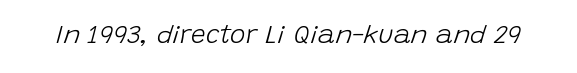
Q: Is the text bold? A: No.
Q: Is the text italic (slanted)? A: Yes, it leans right by about 15 degrees.
Q: Is the text underlined? A: No.
Q: Is the spacing between letters normal or unusually wide? A: Normal.
